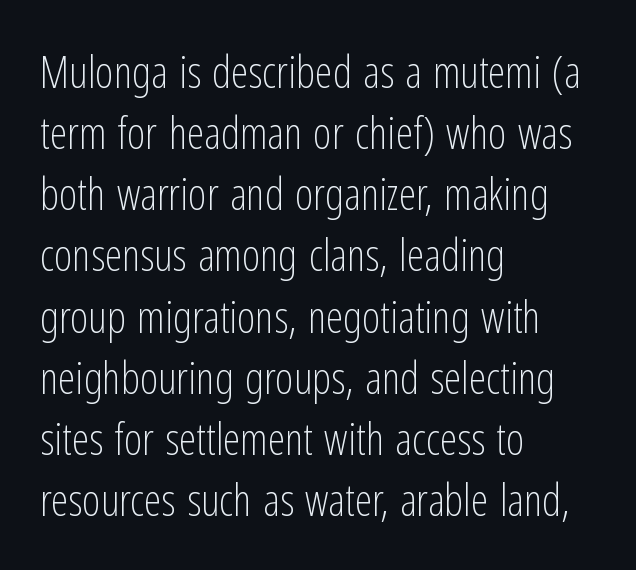
Descenders hang freely into open space. The font family rendered here belongs to the sans-serif group. Every character sits straight up, as roman type does. Proportional: the letters do not fall into vertical columns. The gaps between neighbouring characters are ordinary and unremarkable.
